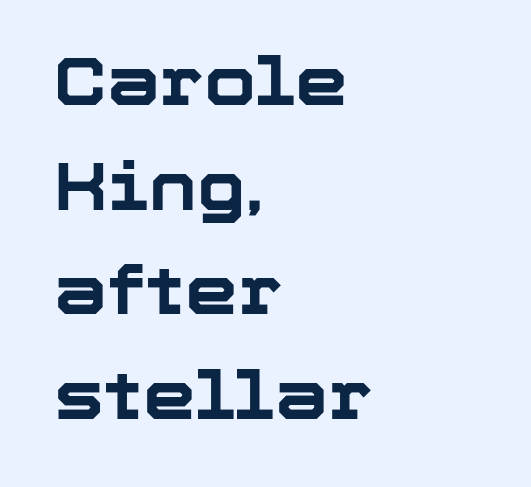
Q: Is the text bold? A: Yes.
Q: Is the text italic (slanted)? A: No, it is upright.
Q: Is the typeface a serif or a sans-serif typeface? A: Sans-serif.
Q: Is the text underlined? A: No.
Q: How is the paragraph aligned? A: Left-aligned.
Q: Is the spacing between letters normal or unusually wide? A: Normal.
Q: Is the spacing between lines tight, normal or loose? A: Normal.
Q: Width (condensed, normal, or wide)? A: Normal.
Q: Stroke contrast? A: Low.
Q: x-height? A: Medium.
Q: Monospaced? A: No.
